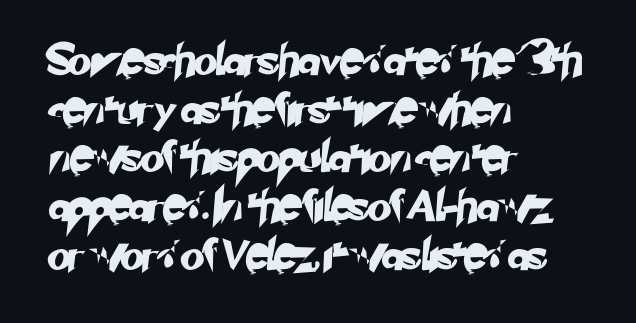
The image shows 31 px sans-serif type; set left-aligned, normal line spacing (1.57x), normal letter spacing, not underlined; low stroke contrast and a small x-height.
